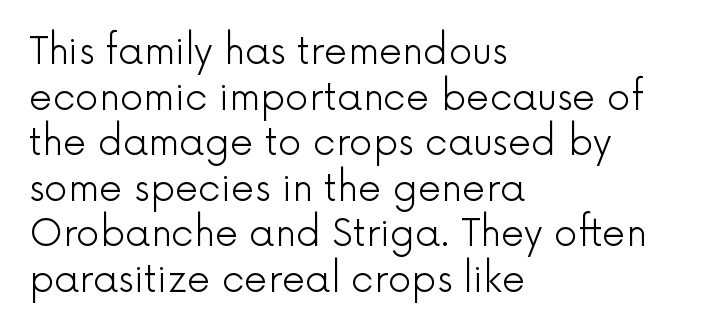
{"serif": "no", "italic": "no", "bold": "no", "weight": "light", "width": "normal", "x_height": "medium", "monospaced": "no", "underline": "no", "align": "left", "line_spacing_ratio": 1.23, "letter_spacing": "normal", "letter_spacing_em": 0.0, "glyph_px": 37}
